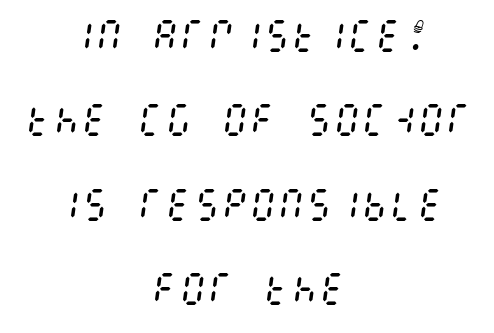
Q: Is the text bold? A: No.
Q: Is the text italic (slanted)? A: Yes, it leans right by about 8 degrees.
Q: Is the text underlined? A: No.
Q: How is the paragraph aligned? A: Centered.
Q: Is the spacing between letters normal or unusually wide? A: Normal.
Q: Is the spacing between lines tight, normal or loose? A: Loose.
Q: Width (condensed, normal, or wide)? A: Condensed.
Q: Stroke contrast? A: Medium.
Q: x-height? A: Large.
